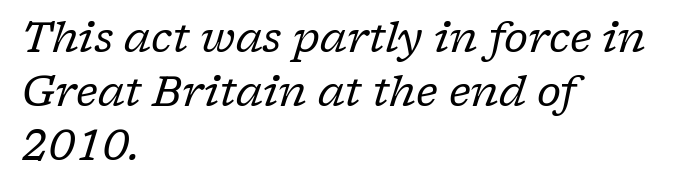
A typesetter would call this leading conventional body-copy spacing. Is this a heavy cut? Hardly; it is regular or lighter. Letters rest on an invisible, unmarked baseline. Note the varied advance widths — an 'i' is clearly narrower than an 'm'. Caption: multi-line text, flush left, ragged right.
